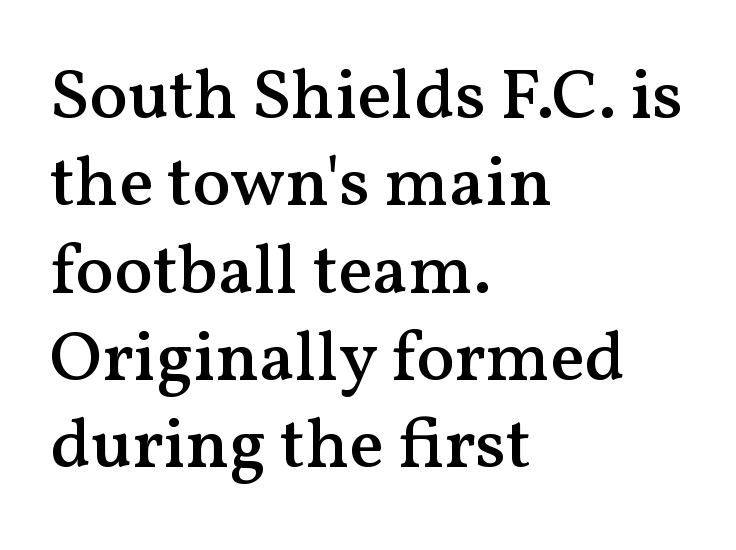
{"serif": "yes", "italic": "no", "bold": "semi", "weight": "semibold", "width": "normal", "stroke_contrast": "medium", "x_height": "medium", "monospaced": "no", "underline": "no", "align": "left", "line_spacing_ratio": 1.23, "letter_spacing": "normal", "letter_spacing_em": 0.0, "glyph_px": 71}
